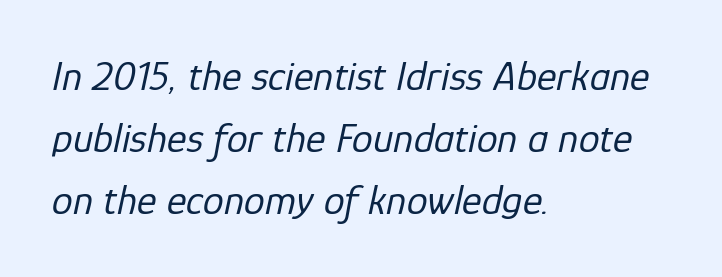
No extra ink here — the face is not bold. Every row of glyphs begins at an identical x-position on the left. Descender tails drop into unmarked territory. The letters are slanted; this is an italic face. Is this a fixed-width face? No — the glyphs have proportional, varying widths. The leading is moderate, giving the passage an even texture.
